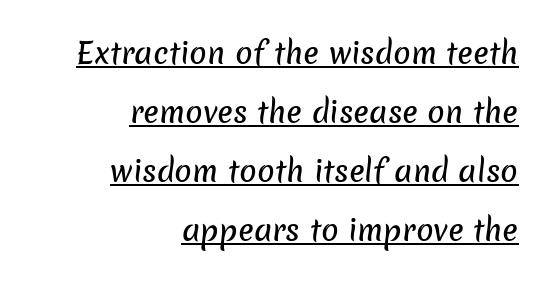
{"serif": "no", "width": "normal", "stroke_contrast": "low", "x_height": "medium", "monospaced": "no", "underline": "yes", "align": "right", "line_spacing": "loose", "line_spacing_ratio": 2.03, "letter_spacing": "normal", "letter_spacing_em": 0.0, "glyph_px": 29}
